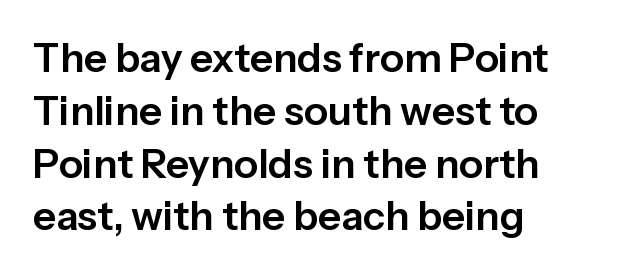
{"serif": "no", "italic": "no", "width": "normal", "stroke_contrast": "low", "x_height": "medium", "monospaced": "no", "underline": "no", "align": "left", "line_spacing": "normal", "line_spacing_ratio": 1.32, "letter_spacing": "normal", "letter_spacing_em": 0.0, "glyph_px": 40}
